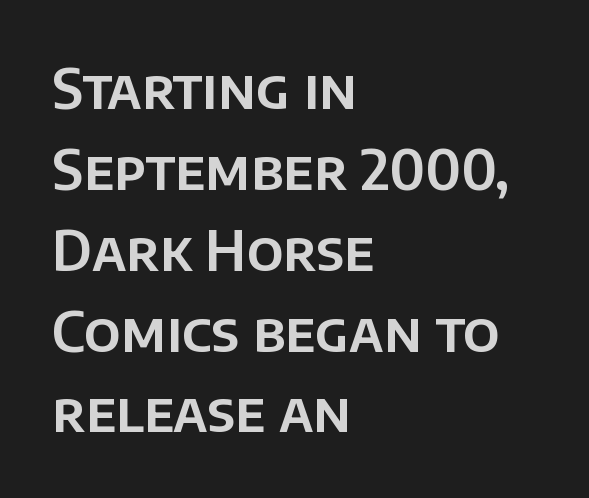
The image shows 55 px sans-serif type, upright; set left-aligned, normal line spacing (1.47x), normal letter spacing, not underlined; low stroke contrast and a large x-height.
